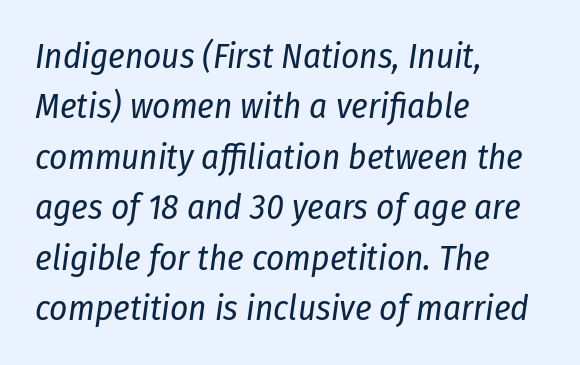
Caption: standard tracking, unaltered. Check under the words: just untouched page. Looking at the ascenders, they clearly lean. The lines in this sample share a left origin and differ only in where they stop. Successive baselines arrive at the customary interval. Spacing verdict: proportional, widths tailored to each character.
